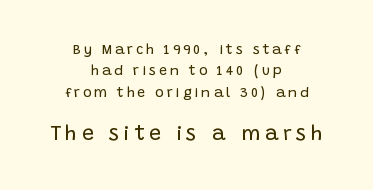
Q: Is the text bold? A: No.
Q: Is the text italic (slanted)? A: No, it is upright.
Q: Is the text underlined? A: No.
Q: How is the paragraph aligned? A: Centered.
Q: Is the spacing between letters normal or unusually wide? A: Unusually wide.
Q: Is the spacing between lines tight, normal or loose? A: Normal.
Q: Which block of text is set in a larger size, the first (top) or the second (bottom)? A: The second (bottom) one.
